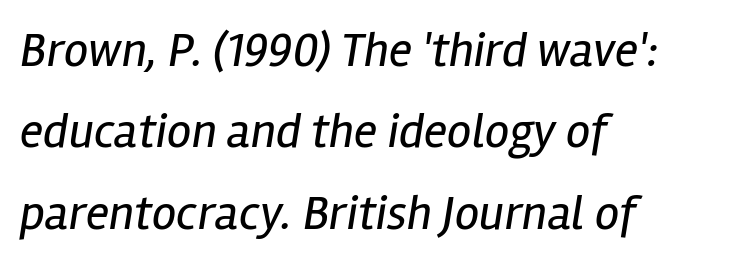
Letter spacing: default. Evenly set lines give the paragraph a standard silhouette. Unmarked baselines from the first word to the last. The passage is arranged the way most books set body copy — flush left. Each stroke keeps to a modest, everyday thickness or less.
